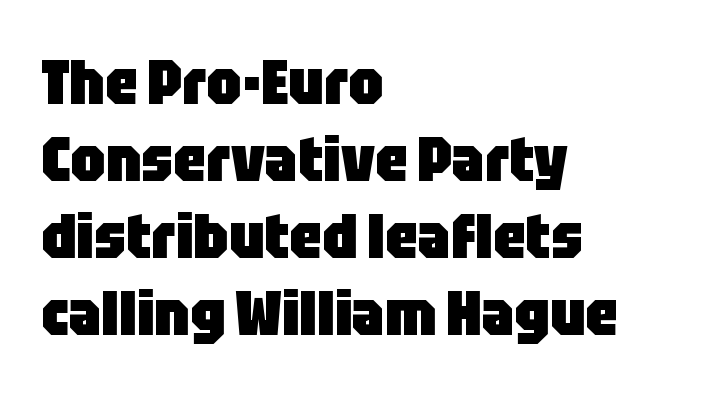
Q: Is the text bold? A: Yes.
Q: Is the text italic (slanted)? A: No, it is upright.
Q: Is the typeface a serif or a sans-serif typeface? A: Sans-serif.
Q: Is the text underlined? A: No.
Q: How is the paragraph aligned? A: Left-aligned.
Q: Is the spacing between letters normal or unusually wide? A: Normal.
Q: Width (condensed, normal, or wide)? A: Condensed.
Q: Stroke contrast? A: Low.
Q: x-height? A: Large.
Q: Monospaced? A: No.
